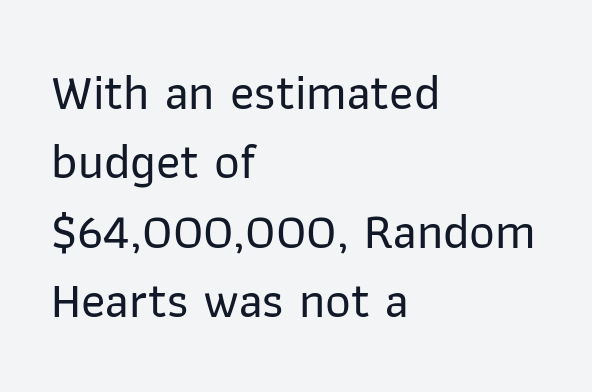
{"serif": "no", "italic": "no", "width": "normal", "stroke_contrast": "low", "x_height": "medium", "monospaced": "no", "underline": "no", "align": "left", "line_spacing": "normal", "line_spacing_ratio": 1.39, "letter_spacing": "normal", "letter_spacing_em": 0.0, "glyph_px": 50}
